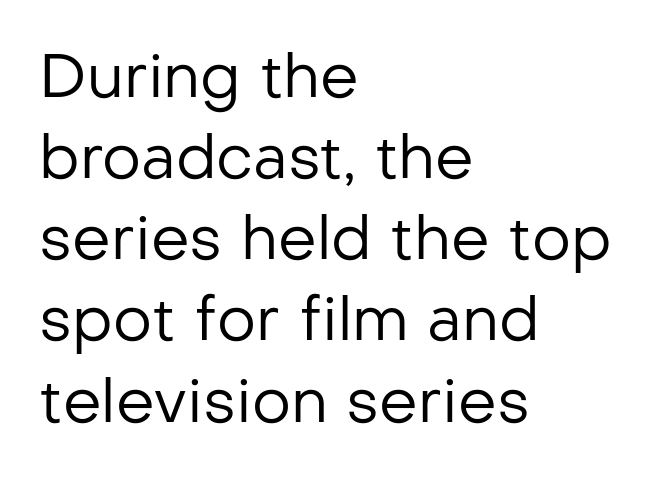
Q: Is the text bold? A: No.
Q: Is the text italic (slanted)? A: No, it is upright.
Q: Is the typeface a serif or a sans-serif typeface? A: Sans-serif.
Q: Is the text underlined? A: No.
Q: How is the paragraph aligned? A: Left-aligned.
Q: Is the spacing between letters normal or unusually wide? A: Normal.
Q: Is the spacing between lines tight, normal or loose? A: Normal.
Q: Width (condensed, normal, or wide)? A: Normal.
Q: Stroke contrast? A: Low.
Q: x-height? A: Medium.
Q: Monospaced? A: No.
